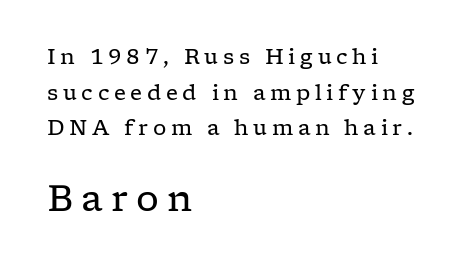
The space directly below the letters is spotless. How are the letters spaced? Widely, with obvious added tracking. Stem width sits at or under what a default text font uses. Does the bottom block carry the larger type? Yes, it does. The rendering anchors every line to the left-hand side. The block of text has a typical density, with ordinary space between rows.
